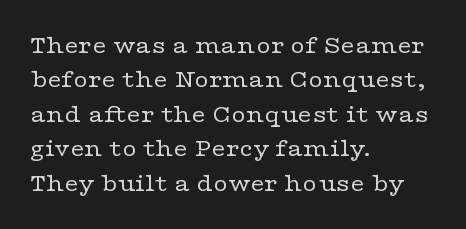
Spacing between characters is what you'd get straight out of the box. The passage shown is not underscored anywhere. The lines in this sample share a left origin and differ only in where they stop. The lines sit at an ordinary, default distance from one another. Is the type heavy? It reads as light-to-regular instead.
